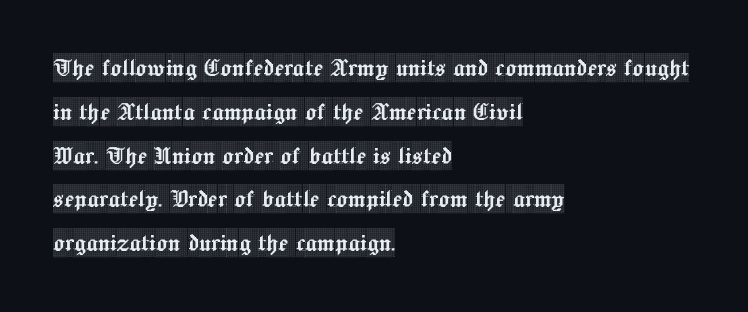
The image shows 29 px condensed serif type, upright; set left-aligned, normal line spacing (1.51x), normal letter spacing, not underlined; a large x-height.
